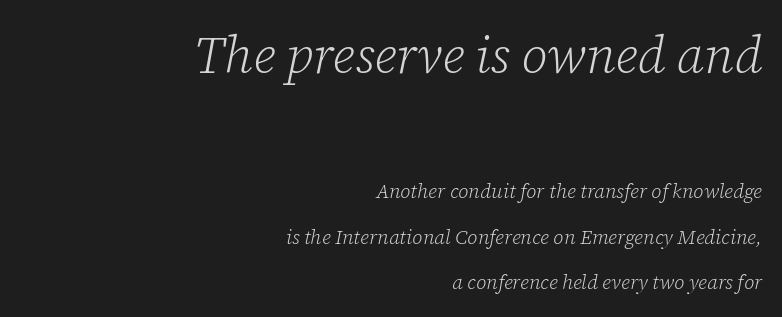
Q: Is the text bold? A: No.
Q: Is the text italic (slanted)? A: Yes, it leans right by about 12 degrees.
Q: Is the typeface a serif or a sans-serif typeface? A: Serif.
Q: Is the text underlined? A: No.
Q: How is the paragraph aligned? A: Right-aligned.
Q: Is the spacing between letters normal or unusually wide? A: Normal.
Q: Is the spacing between lines tight, normal or loose? A: Loose.
Q: Which block of text is set in a larger size, the first (top) or the second (bottom)? A: The first (top) one.
Q: Width (condensed, normal, or wide)? A: Normal.
Q: Stroke contrast? A: Low.
Q: x-height? A: Medium.
Q: Monospaced? A: No.
